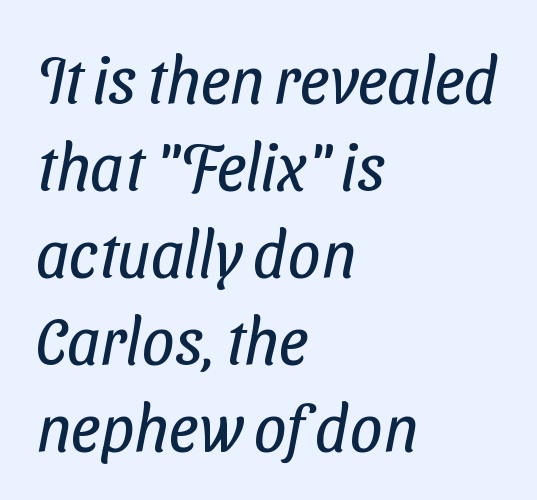
{"serif": "no", "bold": "no", "weight": "regular", "width": "condensed", "stroke_contrast": "low", "x_height": "medium", "monospaced": "no", "underline": "no", "align": "left", "line_spacing": "normal", "line_spacing_ratio": 1.34, "letter_spacing": "normal", "letter_spacing_em": 0.0, "glyph_px": 65}
